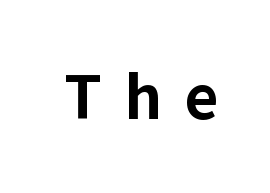
{"serif": "no", "italic": "no", "bold": "yes", "weight": "bold", "width": "normal", "stroke_contrast": "low", "x_height": "medium", "monospaced": "no", "underline": "no", "letter_spacing": "wide", "letter_spacing_em": 0.34, "glyph_px": 66}
